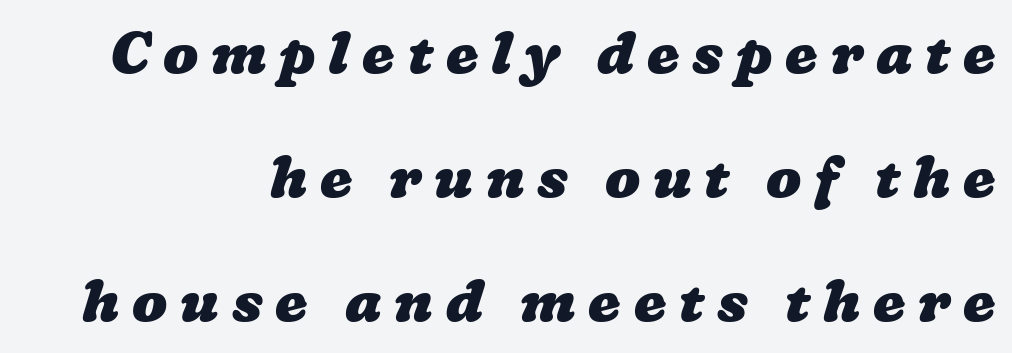
Q: Is the text bold? A: Yes.
Q: Is the text underlined? A: No.
Q: How is the paragraph aligned? A: Right-aligned.
Q: Is the spacing between letters normal or unusually wide? A: Unusually wide.
Q: Is the spacing between lines tight, normal or loose? A: Loose.
Q: Width (condensed, normal, or wide)? A: Wide.
Q: Stroke contrast? A: Low.
Q: x-height? A: Medium.
Q: Monospaced? A: No.
